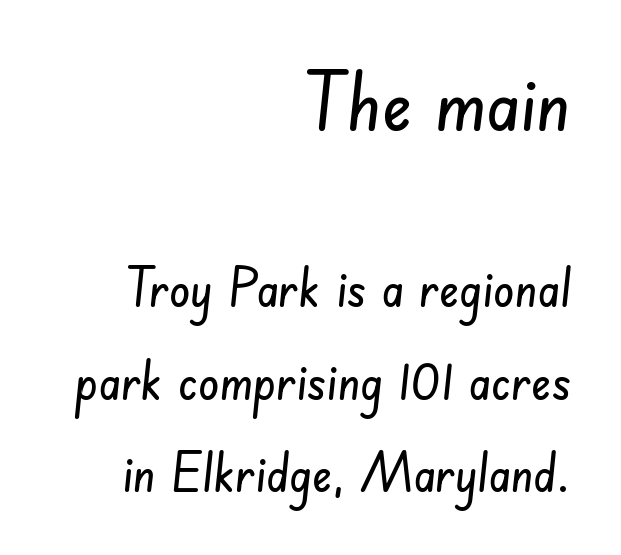
{"serif": "no", "width": "condensed", "stroke_contrast": "low", "x_height": "small", "monospaced": "no", "underline": "no", "align": "right", "line_spacing_ratio": 1.75, "letter_spacing": "normal", "letter_spacing_em": 0.0, "larger_block": "first", "size_ratio": 1.51, "glyph_px": 80}
